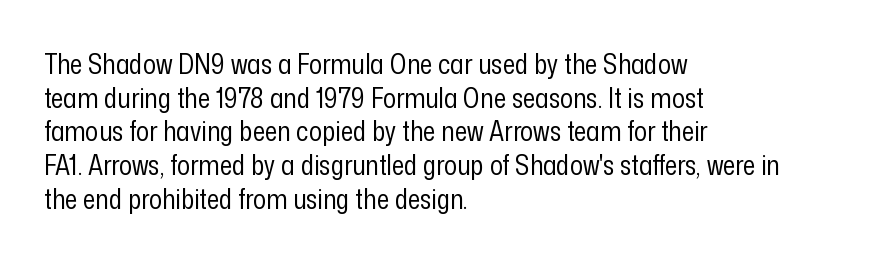
The image shows 27 px text type, upright; set left-aligned, normal line spacing (1.25x), normal letter spacing, not underlined.
